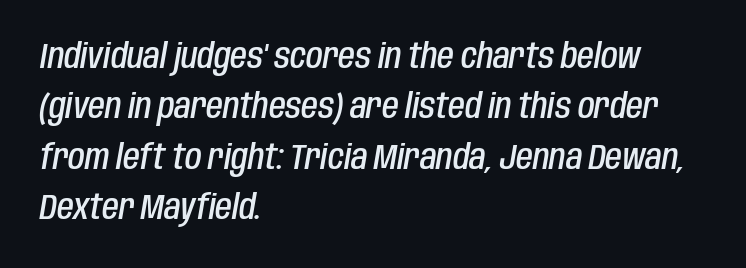
{"italic": "yes", "lean": "right", "slant_degrees": 10, "bold": "semi", "weight": "semibold", "width": "condensed", "stroke_contrast": "low", "x_height": "large", "monospaced": "no", "underline": "no", "align": "left", "line_spacing": "normal", "line_spacing_ratio": 1.48, "letter_spacing": "normal", "letter_spacing_em": 0.0, "glyph_px": 34}
